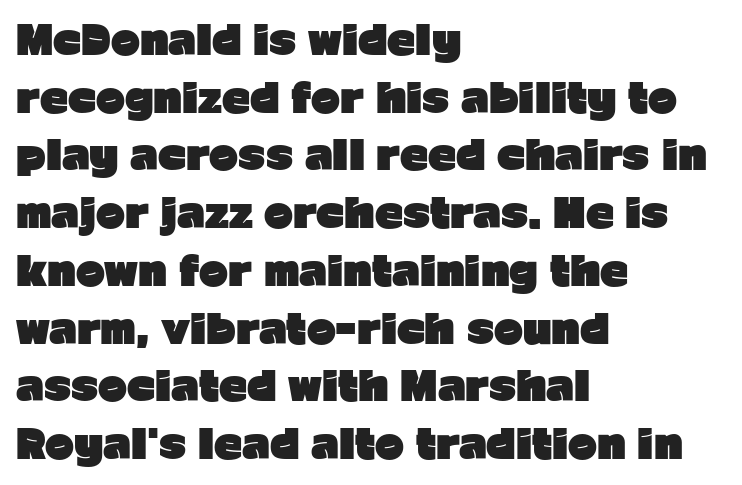
This sample keeps an unexceptional amount of space between lines. These lines stack with their left ends in a neat column. The characters display no serif detailing; their extremities are plain. The rendering uses natural spacing where letterforms have individual widths. In terms of weight, the rendering is a true, heavy bold.
